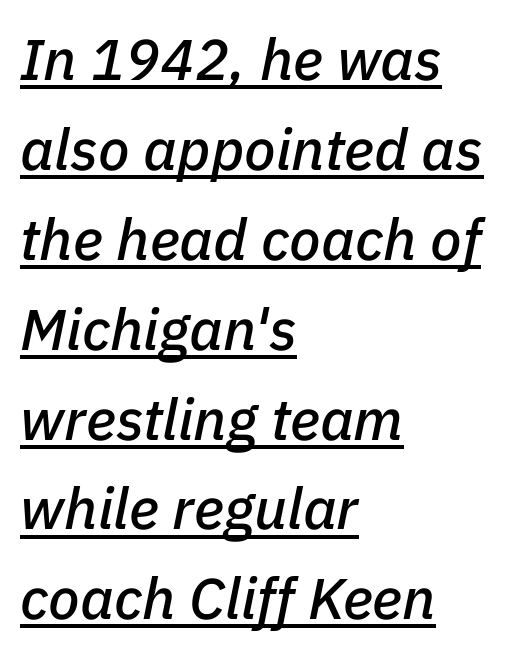
The image shows 58 px text type, italic (leaning right); set left-aligned, normal line spacing (1.55x), normal letter spacing, underlined; low stroke contrast and a medium x-height.
